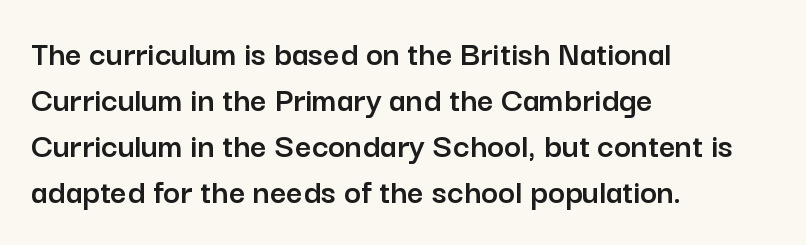
The image shows 36 px sans-serif type, upright; set left-aligned, normal line spacing (1.28x), normal letter spacing, not underlined; low stroke contrast and a medium x-height.
